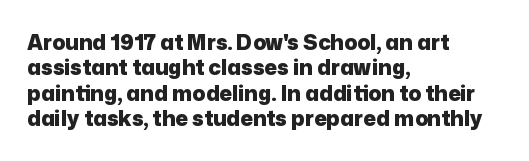
The image shows 21 px bold type, upright; set left-aligned, line spacing 1.21x, normal letter spacing, not underlined.
